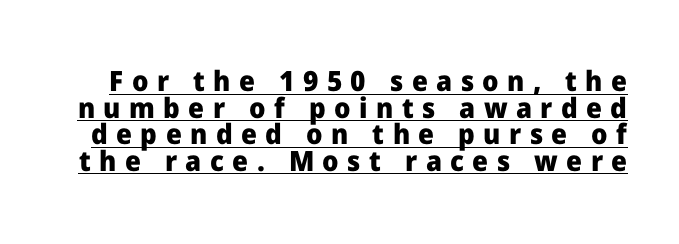
The image shows 28 px heavy sans-serif type, upright; set tight line spacing (0.95x), unusually wide letter spacing (+0.3 em), underlined; low stroke contrast and a medium x-height.
